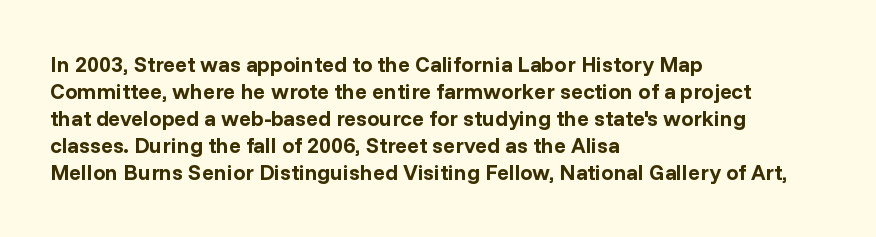
The setting favours the left margin, as ordinary paragraphs usually do. The strip under each line holds only bare page. Every letter is thick-stroked: bold, no question. In terms of posture, this sample is upright. Is the letter spacing exaggerated? No — it looks like the ordinary default.
